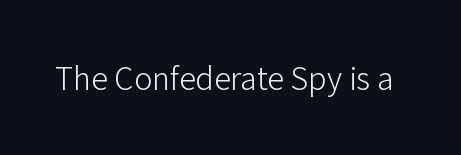
{"serif": "no", "italic": "no", "bold": "no", "weight": "light", "width": "normal", "stroke_contrast": "low", "x_height": "medium", "monospaced": "no", "underline": "no", "letter_spacing": "normal", "letter_spacing_em": 0.0, "glyph_px": 34}
